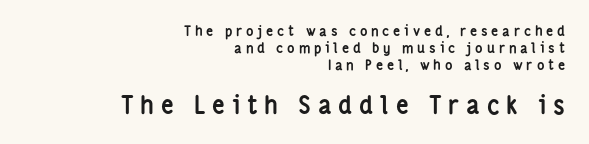
{"italic": "no", "bold": "yes", "underline": "no", "align": "right", "line_spacing_ratio": 1.2, "letter_spacing": "wide", "letter_spacing_em": 0.27, "larger_block": "second", "size_ratio": 1.79, "glyph_px": 25}
